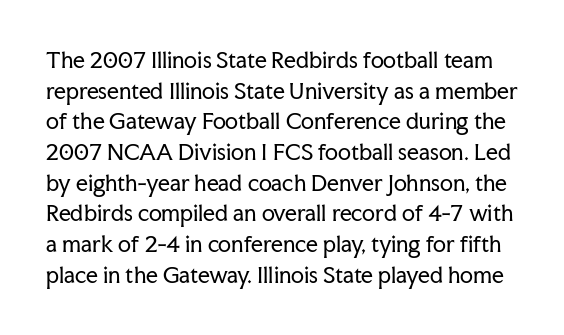
Italic? Not at all — the glyphs are vertical. Honestly, the row spacing looks completely unremarkable. Heaviness? Minimal to ordinary, like unemphasized prose. The letters sit at their default tracking, neither squeezed nor spread. Anything drawn beneath the words? Only blank space.
